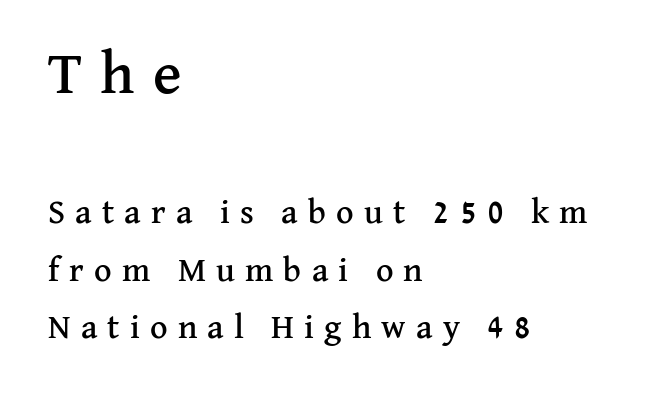
The image shows 60 px serif type, upright; set left-aligned, normal line spacing (1.69x), unusually wide letter spacing (+0.3 em), not underlined; the first (top) block is 1.76x larger; medium stroke contrast and a medium x-height.
